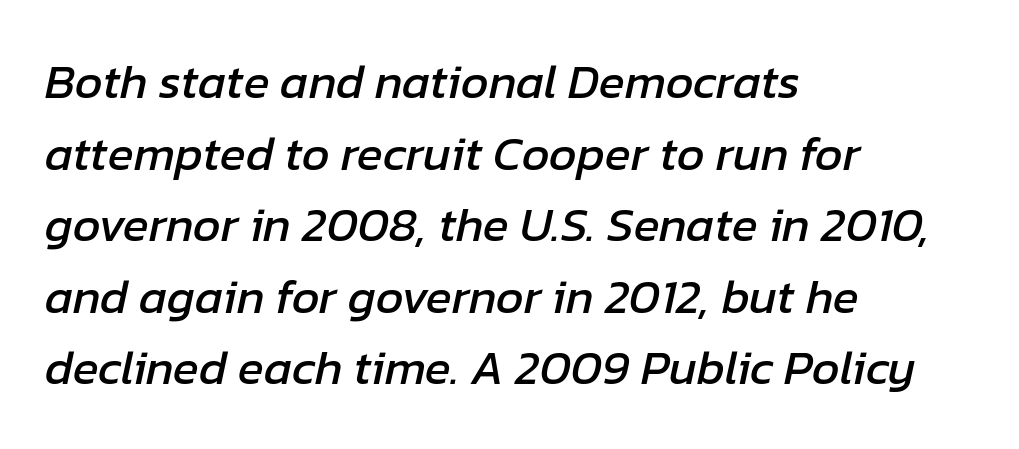
The image shows 48 px text type, italic (leaning right); set left-aligned, normal line spacing (1.49x), normal letter spacing, not underlined; low stroke contrast and a medium x-height.
